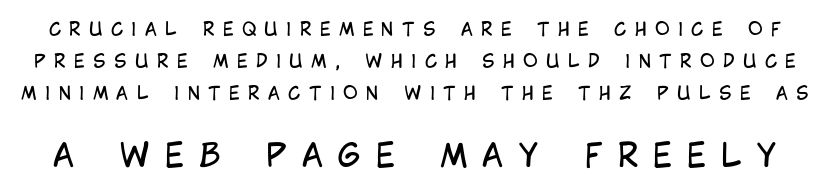
Q: Is the text bold? A: No.
Q: Is the text italic (slanted)? A: No, it is upright.
Q: Is the typeface a serif or a sans-serif typeface? A: Sans-serif.
Q: Is the text underlined? A: No.
Q: Is the spacing between letters normal or unusually wide? A: Unusually wide.
Q: Which block of text is set in a larger size, the first (top) or the second (bottom)? A: The second (bottom) one.
Q: Width (condensed, normal, or wide)? A: Condensed.
Q: Stroke contrast? A: Low.
Q: x-height? A: Large.
Q: Monospaced? A: No.
